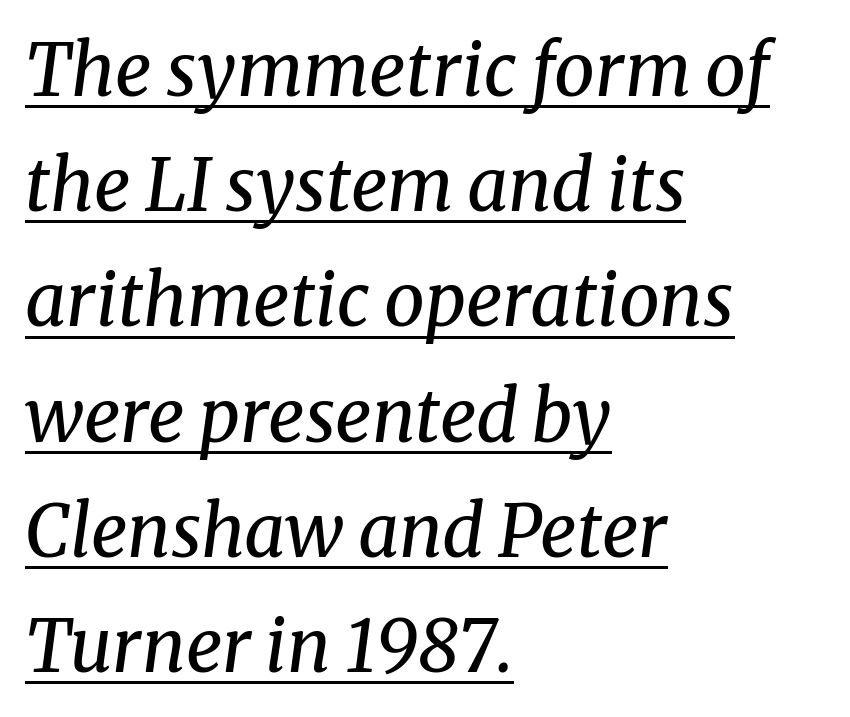
Rendered with sloped, italic letterforms. The words here are underlined. Stems and bowls with no extra thickness — not bold. Here the designer chose a conventional face with non-uniform glyph widths.
